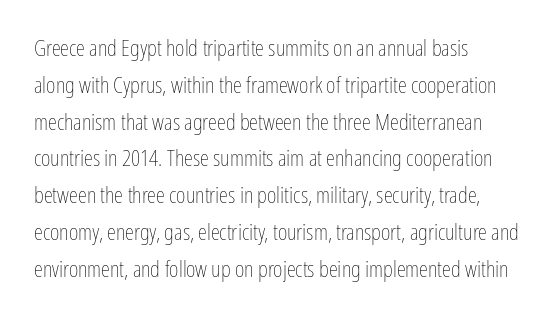
The rendering uses a moderate line-height, typical for paragraphs. The cut favours lightness, reaching ordinary text weight at its darkest. This is roman type, the default non-slanted kind. A student would call this left alignment; a typographer would say flush left, rag right. Honestly, there is no underline to notice here at all. The letterforms sit shoulder to shoulder at normal distance.
